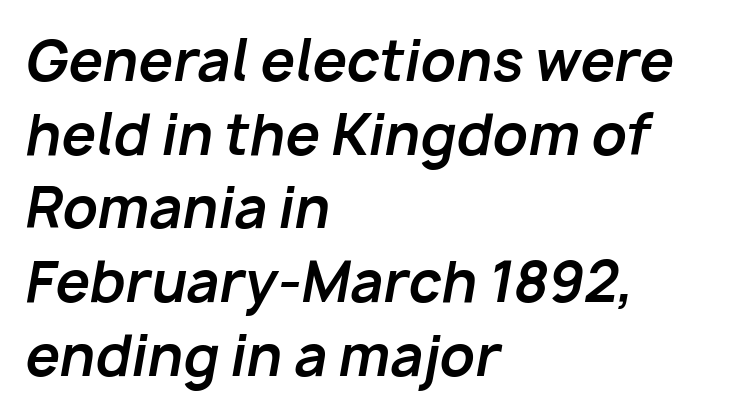
Q: Is the text bold? A: Yes.
Q: Is the text italic (slanted)? A: Yes, it leans right by about 10 degrees.
Q: Is the text underlined? A: No.
Q: How is the paragraph aligned? A: Left-aligned.
Q: Is the spacing between letters normal or unusually wide? A: Normal.
Q: Is the spacing between lines tight, normal or loose? A: Normal.
Q: Width (condensed, normal, or wide)? A: Normal.
Q: Stroke contrast? A: Low.
Q: x-height? A: Medium.
Q: Monospaced? A: No.
